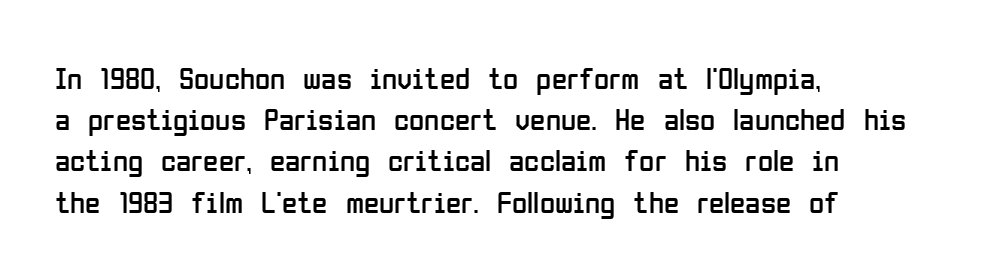
{"serif": "no", "italic": "no", "bold": "no", "weight": "regular", "width": "condensed", "stroke_contrast": "low", "x_height": "medium", "monospaced": "no", "underline": "no", "align": "left", "line_spacing": "normal", "line_spacing_ratio": 1.33, "letter_spacing": "normal", "letter_spacing_em": 0.0, "glyph_px": 31}
